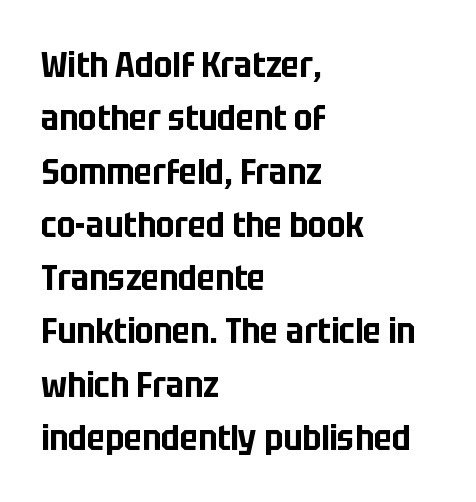
Q: Is the text italic (slanted)? A: No, it is upright.
Q: Is the typeface a serif or a sans-serif typeface? A: Sans-serif.
Q: Is the text underlined? A: No.
Q: How is the paragraph aligned? A: Left-aligned.
Q: Is the spacing between letters normal or unusually wide? A: Normal.
Q: Is the spacing between lines tight, normal or loose? A: Normal.
Q: Width (condensed, normal, or wide)? A: Condensed.
Q: Stroke contrast? A: Low.
Q: x-height? A: Large.
Q: Monospaced? A: No.
